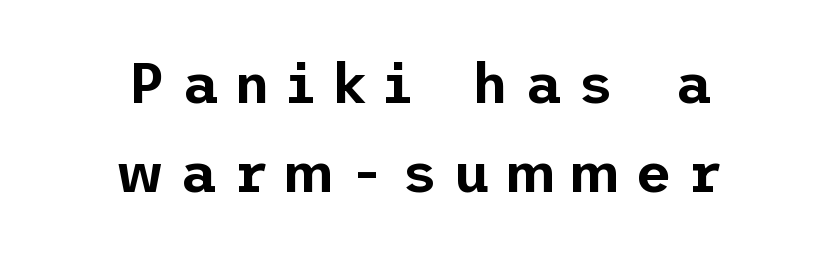
The designer left line spacing at the default. Tracking here is generous; glyphs stand well apart from one another. Italic: no, the glyphs are upright roman. Alignment: centered. Just letters on the line, the space beneath them empty.
